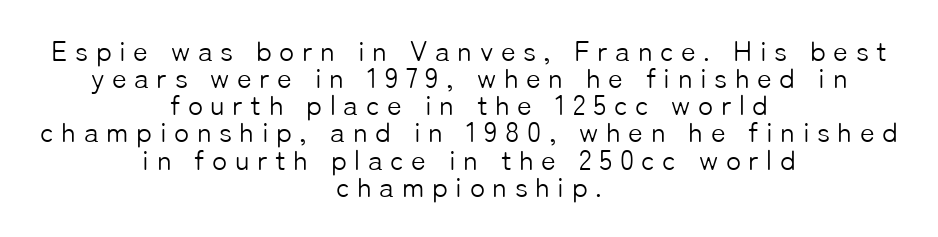
The tracking jumps out immediately: characters are airy and widely separated. Rows of type sit shoulder to shoulder in the vertical direction. Ascenders rise straight up at ninety degrees. I'd call this a sans setting — the letters go barefoot. This is not heavy type; no bold has been used.
